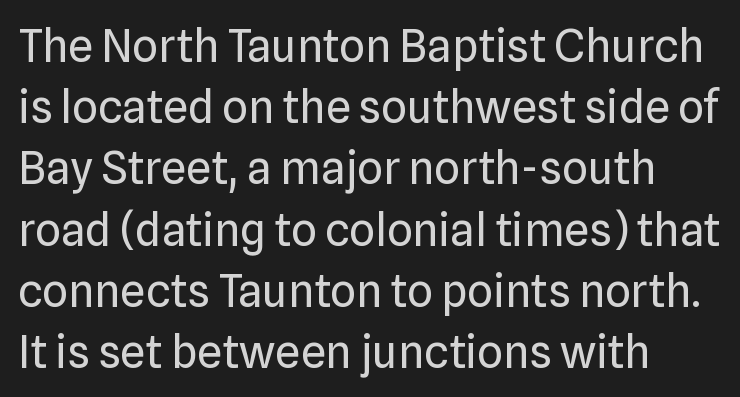
The image shows 45 px regular-weight sans-serif type, upright; set left-aligned, normal line spacing (1.36x), normal letter spacing, not underlined; low stroke contrast and a medium x-height.
